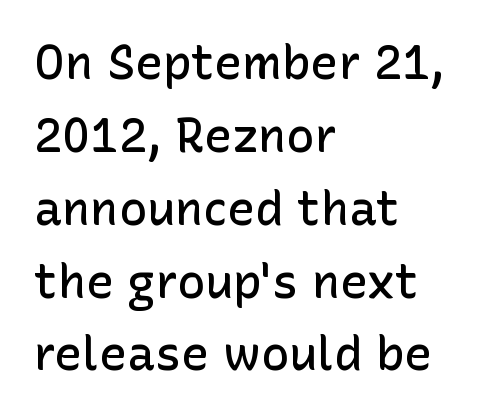
Glyph-to-glyph distance matches everyday printed text. The typesetting leans somewhat heavy: a semibold. A typesetter would call this proportional, since set widths differ per character. Casual observation: everything's shoved over to the left. Line spacing here is normal.
